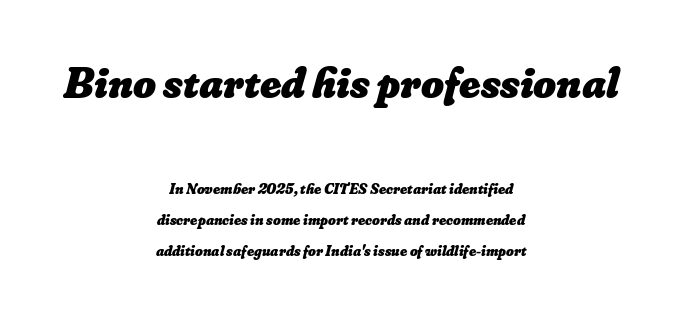
The lines are quadded center. Note the varied advance widths — an 'i' is clearly narrower than an 'm'. Widely set lines give the paragraph a tall, airy silhouette. Compared with typical body copy, the letter spacing here is the same. A bare baseline throughout the passage.
